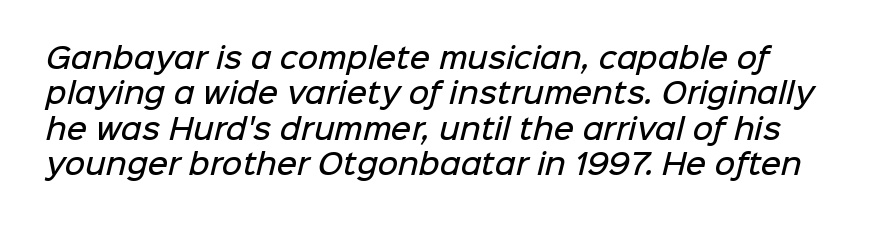
A semibold gives these letters moderate extra thickness, short of bold. Regarding serifs, this sample does without them. Check the space under the baseline: it is left empty. Proportional: the letters do not fall into vertical columns. Spacing between characters is what you'd get straight out of the box. The space between consecutive lines is moderate.
